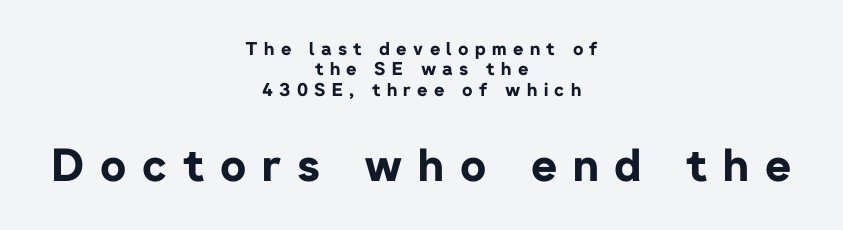
Q: Is the text bold? A: Yes.
Q: Is the text italic (slanted)? A: No, it is upright.
Q: Is the typeface a serif or a sans-serif typeface? A: Sans-serif.
Q: Is the text underlined? A: No.
Q: How is the paragraph aligned? A: Centered.
Q: Is the spacing between letters normal or unusually wide? A: Unusually wide.
Q: Is the spacing between lines tight, normal or loose? A: Tight.
Q: Which block of text is set in a larger size, the first (top) or the second (bottom)? A: The second (bottom) one.
Q: Width (condensed, normal, or wide)? A: Normal.
Q: Stroke contrast? A: Low.
Q: x-height? A: Medium.
Q: Monospaced? A: No.
